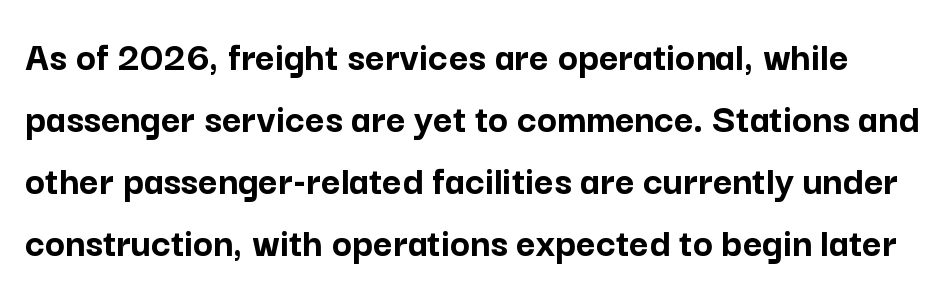
{"serif": "no", "italic": "no", "bold": "yes", "weight": "semibold", "width": "normal", "stroke_contrast": "low", "x_height": "medium", "monospaced": "no", "underline": "no", "line_spacing": "normal", "line_spacing_ratio": 1.48, "letter_spacing": "normal", "letter_spacing_em": 0.0, "glyph_px": 42}
